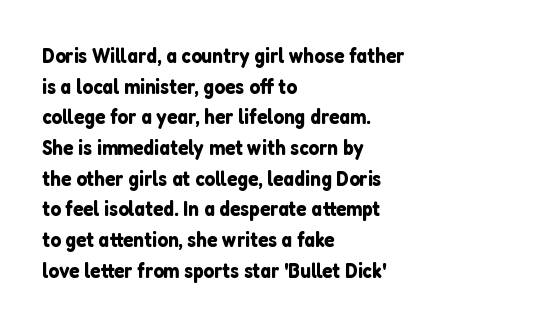
Style check: upright. Quick note: interline space is typical. This sample uses plain, unmodified letter spacing. In CSS terms this would be text-align: left.
